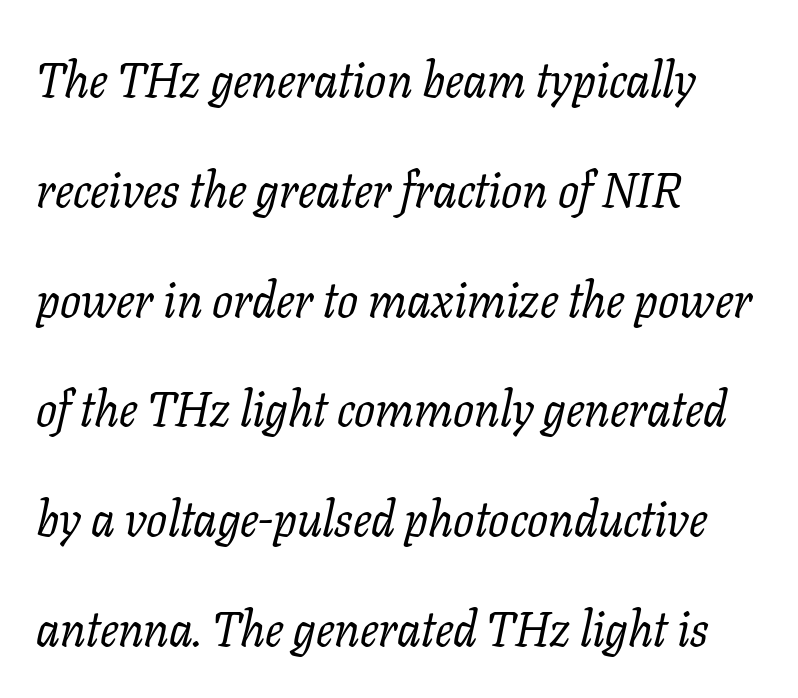
The image shows 49 px regular-weight serif type, italic (leaning right); set left-aligned, loose line spacing (2.24x), normal letter spacing, not underlined; low stroke contrast and a medium x-height.
